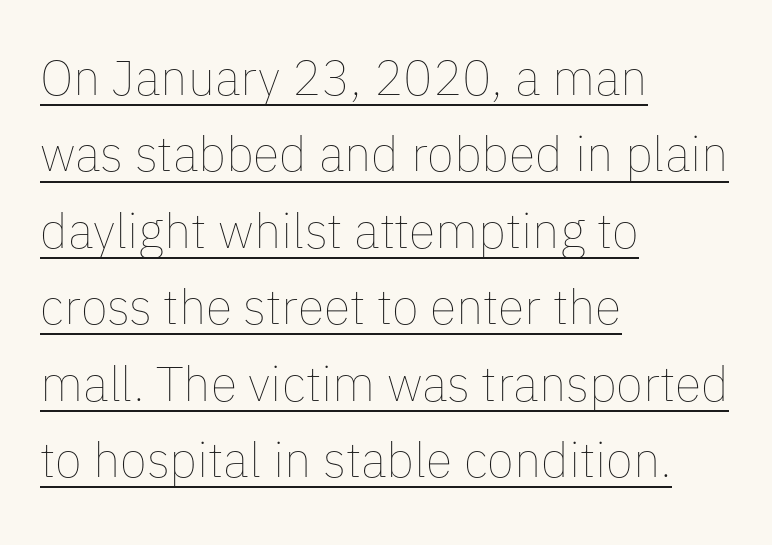
Q: Is the text bold? A: No.
Q: Is the text italic (slanted)? A: No, it is upright.
Q: Is the text underlined? A: Yes.
Q: How is the paragraph aligned? A: Left-aligned.
Q: Is the spacing between letters normal or unusually wide? A: Normal.
Q: Is the spacing between lines tight, normal or loose? A: Normal.
Q: Width (condensed, normal, or wide)? A: Normal.
Q: Stroke contrast? A: Low.
Q: x-height? A: Medium.
Q: Monospaced? A: No.
